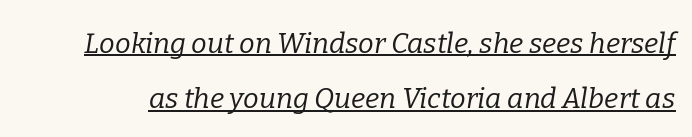
{"serif": "yes", "italic": "yes", "lean": "right", "slant_degrees": 9, "bold": "no", "weight": "regular", "width": "normal", "stroke_contrast": "low", "x_height": "medium", "monospaced": "no", "underline": "yes", "line_spacing": "loose", "line_spacing_ratio": 1.98, "letter_spacing": "normal", "letter_spacing_em": 0.0, "glyph_px": 28}
